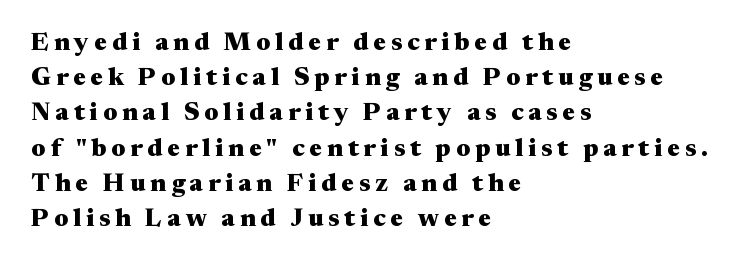
The image shows 25 px bold type, upright; set left-aligned, normal line spacing (1.41x), unusually wide letter spacing (+0.2 em), not underlined.
